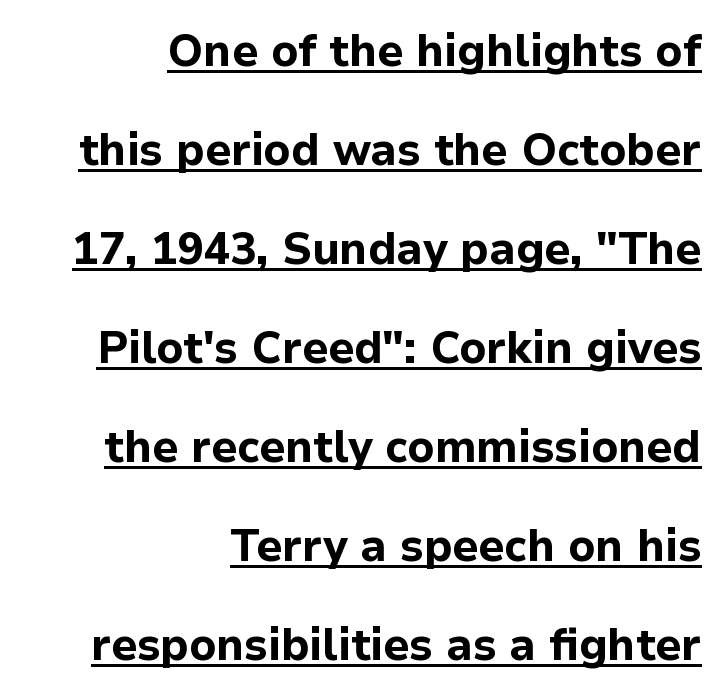
Q: Is the text bold? A: Yes.
Q: Is the text italic (slanted)? A: No, it is upright.
Q: Is the typeface a serif or a sans-serif typeface? A: Sans-serif.
Q: Is the text underlined? A: Yes.
Q: How is the paragraph aligned? A: Right-aligned.
Q: Is the spacing between letters normal or unusually wide? A: Normal.
Q: Is the spacing between lines tight, normal or loose? A: Loose.
Q: Width (condensed, normal, or wide)? A: Normal.
Q: Stroke contrast? A: Low.
Q: x-height? A: Medium.
Q: Monospaced? A: No.
